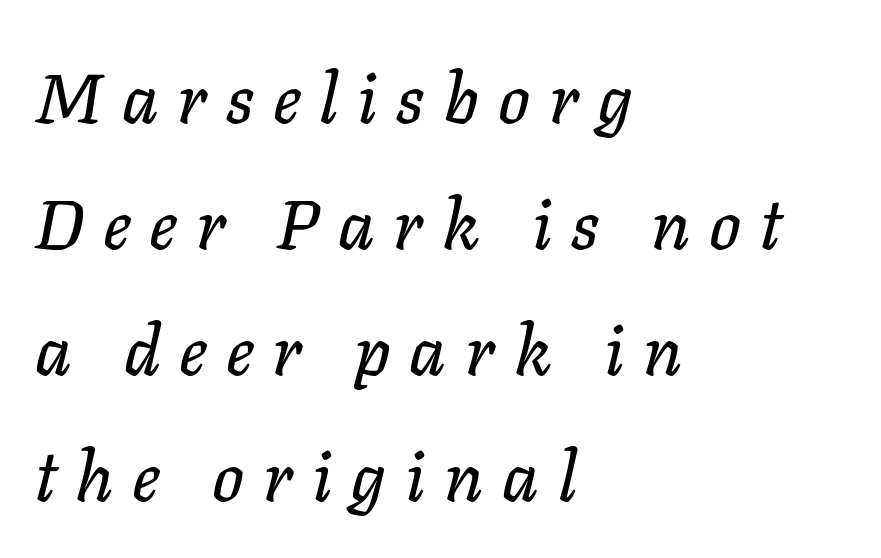
The image shows 70 px text type, italic (leaning right); set left-aligned, line spacing 1.8x, unusually wide letter spacing (+0.27 em), not underlined; low stroke contrast and a medium x-height.
